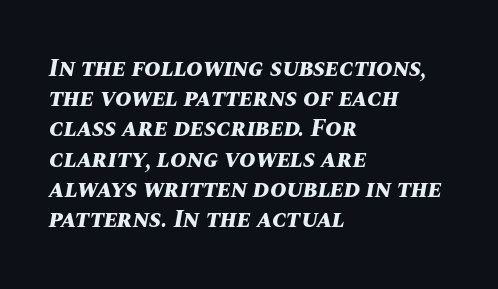
Q: Is the text bold? A: Yes.
Q: Is the text italic (slanted)? A: Yes, it leans right by about 10 degrees.
Q: Is the text underlined? A: No.
Q: How is the paragraph aligned? A: Left-aligned.
Q: Is the spacing between letters normal or unusually wide? A: Normal.
